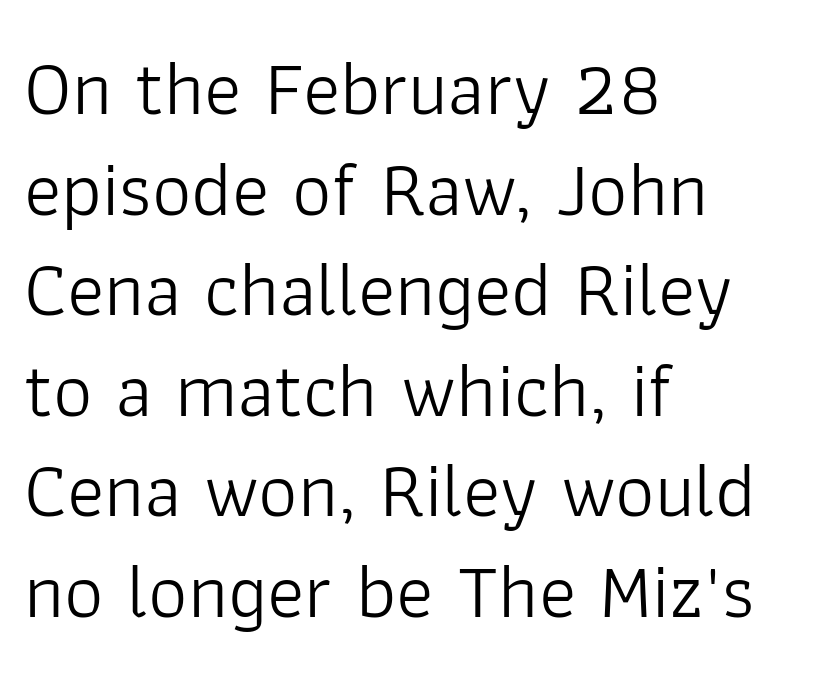
The image shows 78 px light sans-serif type, upright; set left-aligned, normal line spacing (1.29x), normal letter spacing, not underlined; low stroke contrast and a medium x-height.
